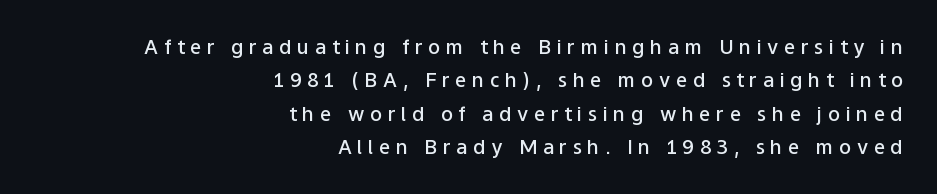
{"italic": "no", "bold": "semi", "underline": "no", "align": "right", "line_spacing": "normal", "line_spacing_ratio": 1.67, "letter_spacing": "wide", "letter_spacing_em": 0.28, "glyph_px": 20}
